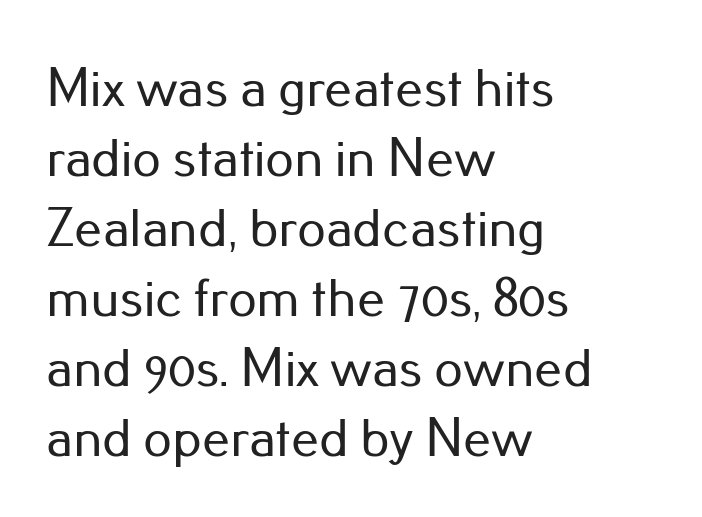
Line beginnings align vertically; line endings do not. Notice how descenders clear the ascenders below comfortably — that's standard leading. Notice how the stems are strictly vertical — no italics here. Note the varied advance widths — an 'i' is clearly narrower than an 'm'.
